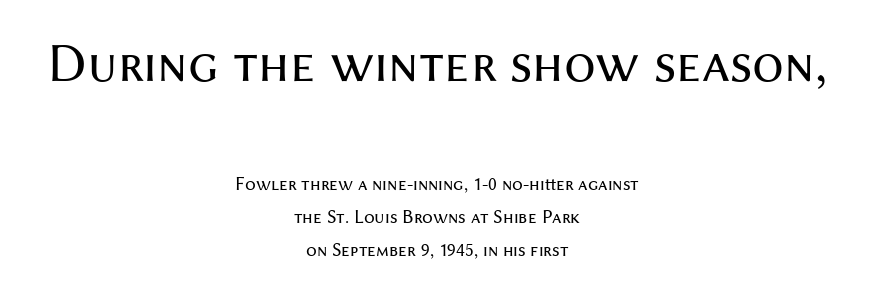
Q: Is the text bold? A: No.
Q: Is the text italic (slanted)? A: No, it is upright.
Q: Is the typeface a serif or a sans-serif typeface? A: Sans-serif.
Q: Is the text underlined? A: No.
Q: How is the paragraph aligned? A: Centered.
Q: Is the spacing between letters normal or unusually wide? A: Normal.
Q: Which block of text is set in a larger size, the first (top) or the second (bottom)? A: The first (top) one.
Q: Width (condensed, normal, or wide)? A: Normal.
Q: Stroke contrast? A: Medium.
Q: x-height? A: Medium.
Q: Monospaced? A: No.
